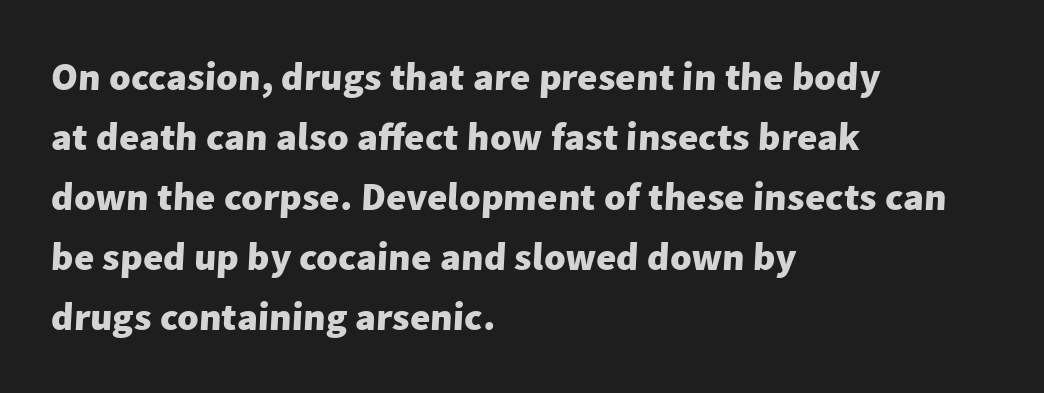
{"serif": "no", "bold": "yes", "weight": "heavy", "width": "normal", "stroke_contrast": "low", "x_height": "medium", "monospaced": "no", "underline": "no", "align": "left", "line_spacing": "normal", "line_spacing_ratio": 1.54, "letter_spacing": "normal", "letter_spacing_em": 0.0, "glyph_px": 39}
